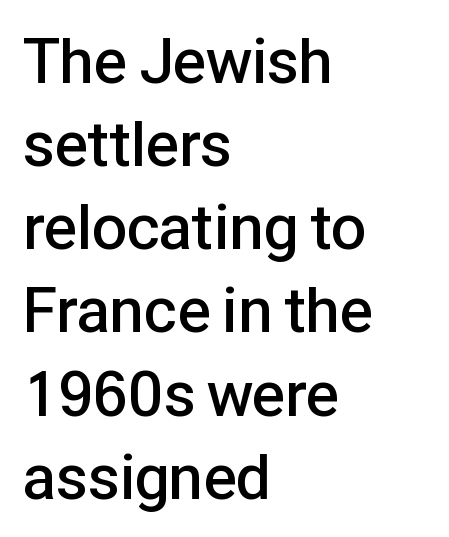
The image shows 63 px semibold sans-serif type, upright; set left-aligned, normal line spacing (1.32x), normal letter spacing, not underlined; low stroke contrast and a medium x-height.
